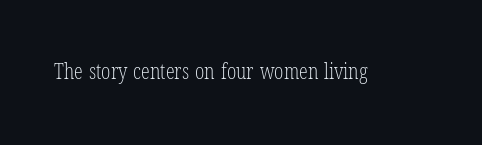
The space directly below the letters is spotless. Quick note: not italic, upright. The line texture is even and compact thanks to regular tracking. These glyphs show unthickened strokes, regular width or finer.
